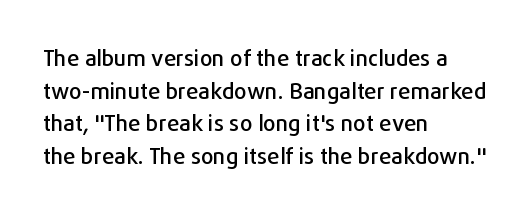
{"italic": "no", "underline": "no", "align": "left", "line_spacing": "normal", "line_spacing_ratio": 1.48, "letter_spacing": "normal", "letter_spacing_em": 0.0, "glyph_px": 22}
